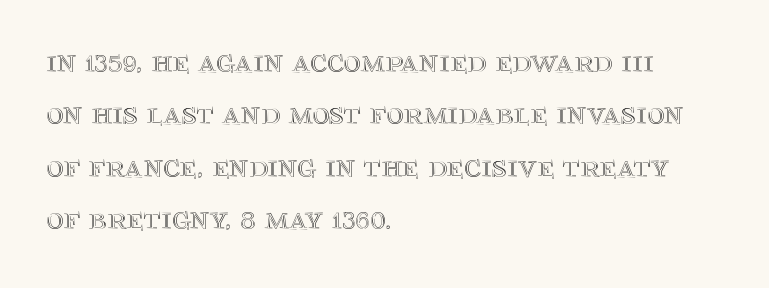
Q: Is the text italic (slanted)? A: No, it is upright.
Q: Is the text underlined? A: No.
Q: How is the paragraph aligned? A: Left-aligned.
Q: Is the spacing between letters normal or unusually wide? A: Normal.
Q: Is the spacing between lines tight, normal or loose? A: Normal.
Q: Width (condensed, normal, or wide)? A: Normal.
Q: x-height? A: Large.
Q: Monospaced? A: No.
